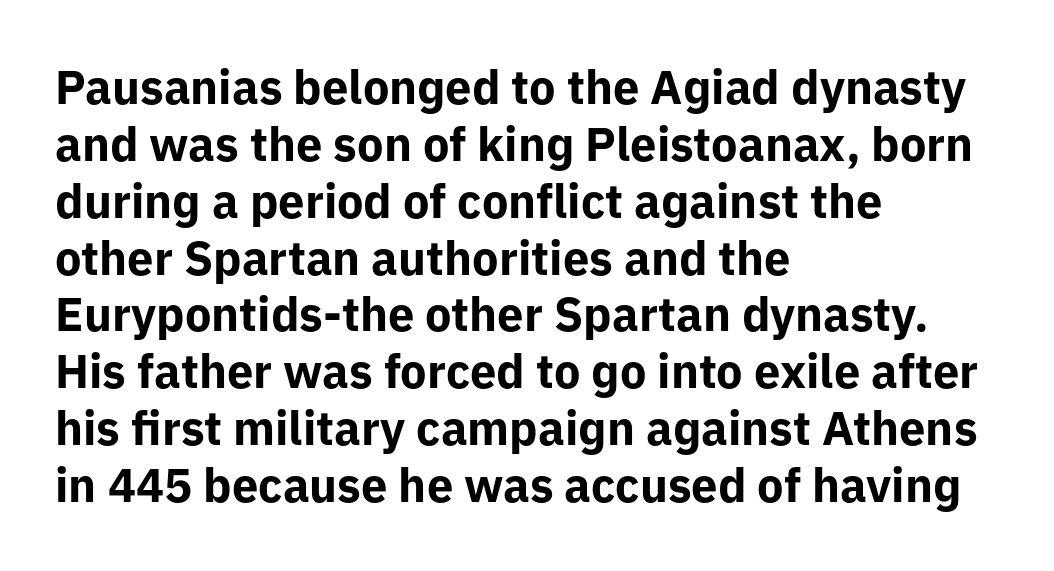
{"serif": "no", "italic": "no", "bold": "yes", "weight": "bold", "width": "normal", "stroke_contrast": "low", "x_height": "medium", "monospaced": "no", "underline": "no", "align": "left", "line_spacing_ratio": 1.21, "letter_spacing": "normal", "letter_spacing_em": 0.0, "glyph_px": 47}
